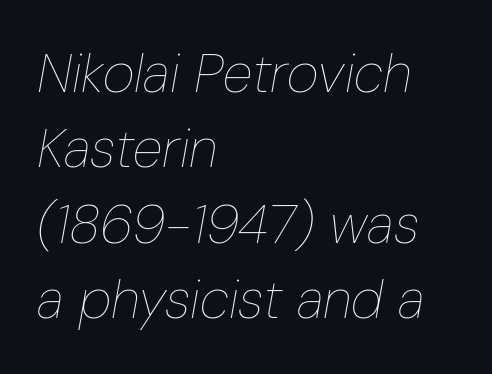
The image shows 55 px thin, condensed type, italic (leaning right); set left-aligned, normal line spacing (1.37x), normal letter spacing, not underlined; low stroke contrast and a medium x-height.
